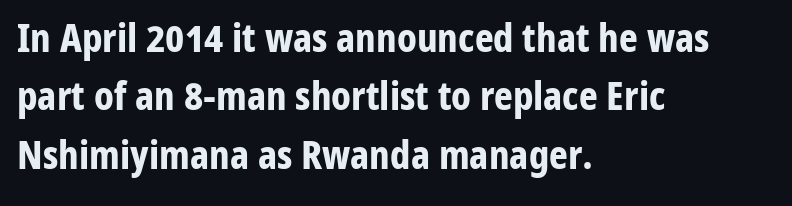
Q: Is the text bold? A: Yes.
Q: Is the text italic (slanted)? A: No, it is upright.
Q: Is the typeface a serif or a sans-serif typeface? A: Sans-serif.
Q: Is the text underlined? A: No.
Q: How is the paragraph aligned? A: Left-aligned.
Q: Is the spacing between letters normal or unusually wide? A: Normal.
Q: Is the spacing between lines tight, normal or loose? A: Normal.
Q: Width (condensed, normal, or wide)? A: Condensed.
Q: Stroke contrast? A: Low.
Q: x-height? A: Medium.
Q: Monospaced? A: No.
